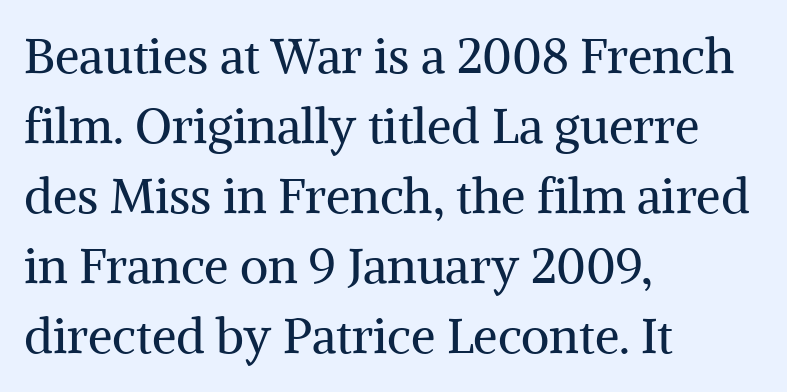
{"serif": "yes", "italic": "no", "bold": "no", "weight": "regular", "width": "normal", "stroke_contrast": "medium", "x_height": "medium", "monospaced": "no", "underline": "no", "align": "left", "line_spacing": "normal", "line_spacing_ratio": 1.43, "letter_spacing": "normal", "letter_spacing_em": 0.0, "glyph_px": 49}
